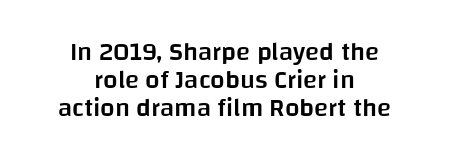
The characters look somewhat weighty, a semibold short of true bold. The area under the type is left untouched. When letters stand straight like this, we call the style roman or upright. If you measured baseline to baseline, you'd find a short distance. Short and long lines alike share a common midpoint. This rendering leaves character spacing at its baseline value.
